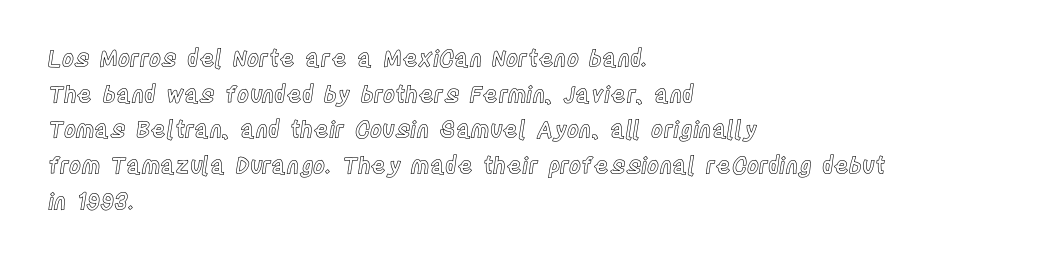
Q: Is the text italic (slanted)? A: Yes.
Q: Is the text underlined? A: No.
Q: How is the paragraph aligned? A: Left-aligned.
Q: Is the spacing between letters normal or unusually wide? A: Normal.
Q: Is the spacing between lines tight, normal or loose? A: Normal.
